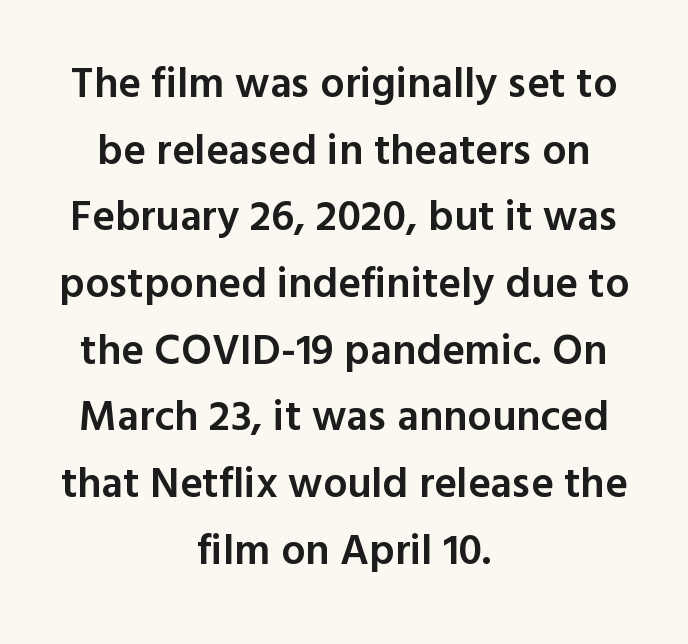
The face used here is proportionally spaced, like ordinary book or web type. In terms of letterspacing, this is plain default setting. The rendering uses a semibold face; strokes are thickened but not to full bold. Rendered with straight, roman letterforms. The vertical gap from one line to the next is medium.
